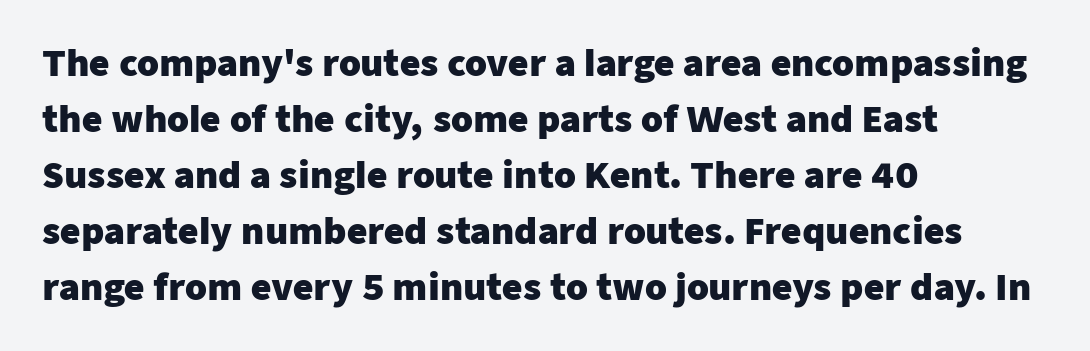
Baseline-to-baseline distance is the conventional proportion of letter height. No italicization has been applied; the sample stays upright. This rendering uses left alignment, leaving the right contour irregular. Proportional: the letters do not fall into vertical columns. The face used here is rendered with its standard letterfit. The typesetting leans heavy: a genuine bold.
